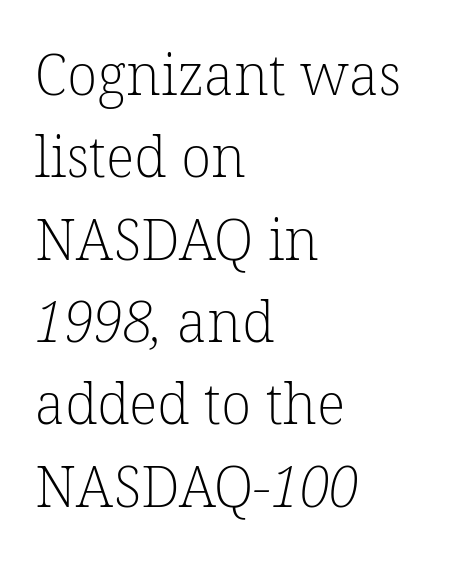
Q: Is the text bold? A: No.
Q: Is the typeface a serif or a sans-serif typeface? A: Serif.
Q: Is the text underlined? A: No.
Q: How is the paragraph aligned? A: Left-aligned.
Q: Is the spacing between letters normal or unusually wide? A: Normal.
Q: Is the spacing between lines tight, normal or loose? A: Normal.
Q: Width (condensed, normal, or wide)? A: Normal.
Q: Stroke contrast? A: Low.
Q: x-height? A: Medium.
Q: Monospaced? A: No.
